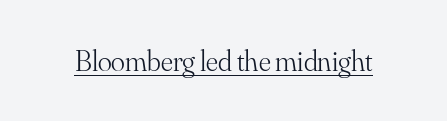
The glyphs are accompanied by a horizontal stroke just below them. Type style note: has serifs. Note the varied advance widths — an 'i' is clearly narrower than an 'm'. Summary of weight: not heavy and not bold. This rendering leaves character spacing at its baseline value.
